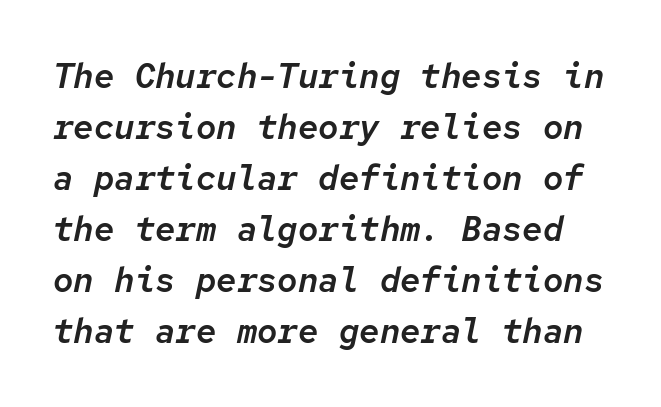
Q: Is the text italic (slanted)? A: Yes, it leans right by about 12 degrees.
Q: Is the text underlined? A: No.
Q: Is the spacing between letters normal or unusually wide? A: Normal.
Q: Is the spacing between lines tight, normal or loose? A: Normal.
Q: Width (condensed, normal, or wide)? A: Normal.
Q: Stroke contrast? A: Low.
Q: x-height? A: Medium.
Q: Monospaced? A: Yes.
